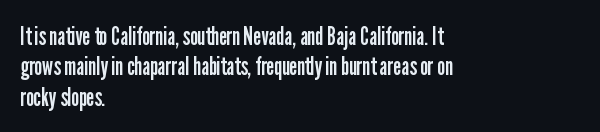
{"italic": "no", "bold": "no", "underline": "no", "align": "left", "line_spacing_ratio": 1.22, "letter_spacing": "normal", "letter_spacing_em": 0.0, "glyph_px": 25}
